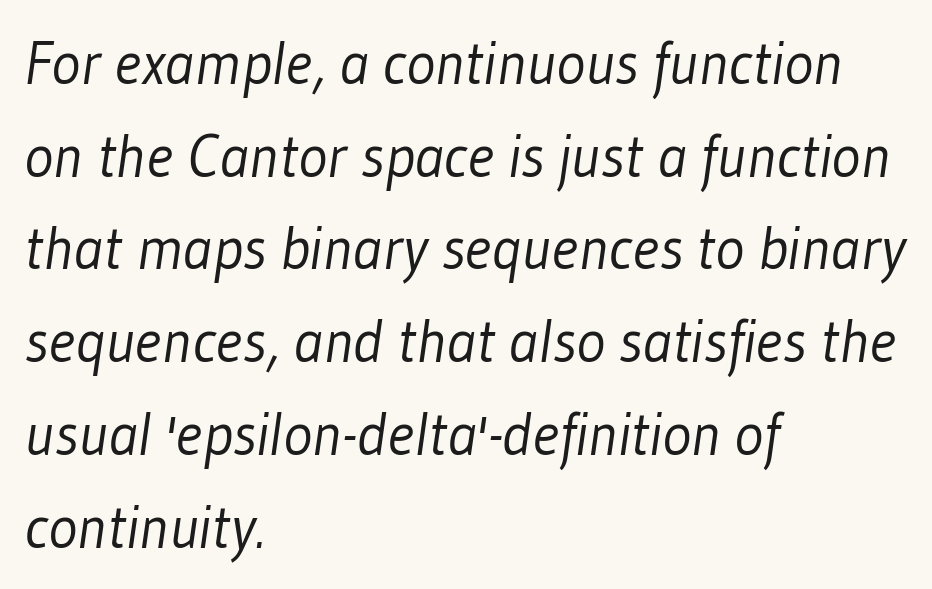
{"serif": "no", "bold": "no", "weight": "light", "width": "condensed", "stroke_contrast": "low", "x_height": "medium", "monospaced": "no", "underline": "no", "align": "left", "line_spacing": "normal", "line_spacing_ratio": 1.52, "letter_spacing": "normal", "letter_spacing_em": 0.0, "glyph_px": 61}
